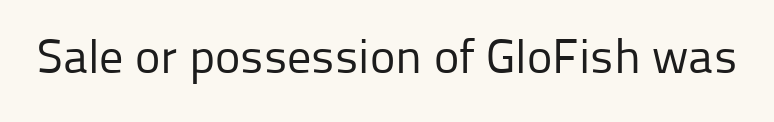
Observe the absence of serifs on each vertical stroke in this sample. The passage shown has conventional tracking throughout. Every character sits straight up, as roman type does. No letter is thick-stroked: the sample isn't bold. Think of a printed novel: that variable character pitch is what you see here. The area under the type is left untouched.
